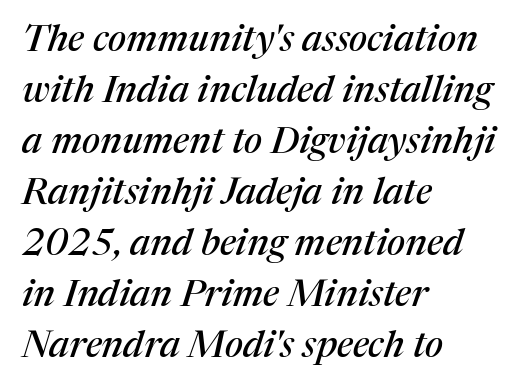
The image shows 37 px serif type, italic (leaning right); set left-aligned, normal line spacing (1.38x), normal letter spacing, not underlined; medium stroke contrast and a medium x-height.
